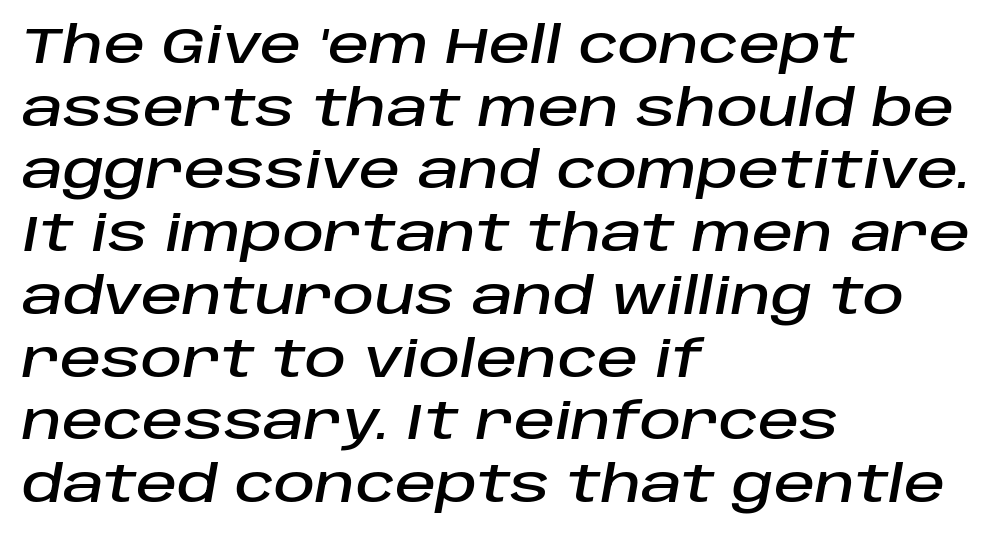
The passage shown is typed in a proportional face where columns would drift. This rendering uses left alignment, leaving the right contour irregular. An italicized treatment has been applied to the whole sample. Any mark beneath the type? The region is blank.
